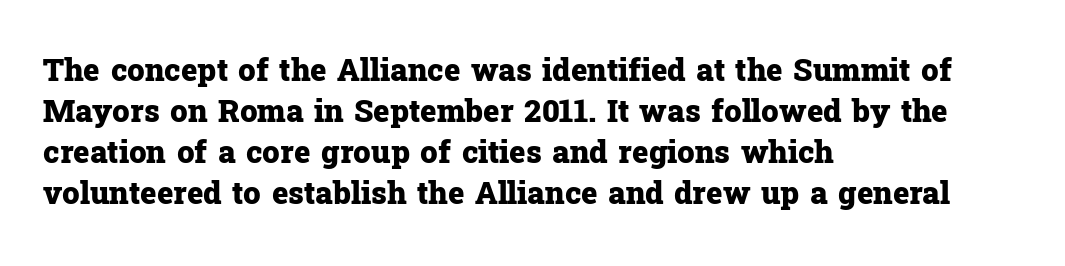
These lines are set flush left with a ragged right edge. Varying glyph widths throughout — classic text-font behaviour. Ascenders rise straight up at ninety degrees. In terms of leading, this rendering sits right in the middle. Beneath every word, the page is bare.
